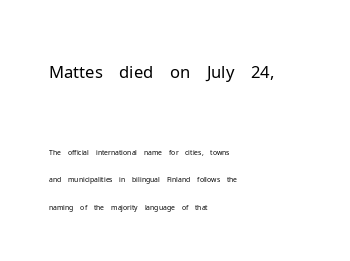
Varying glyph widths throughout — classic text-font behaviour. Each row of text sits above clean, open space. There is no visible air inserted between adjacent glyphs. Casual observation: everything's shoved over to the left.
